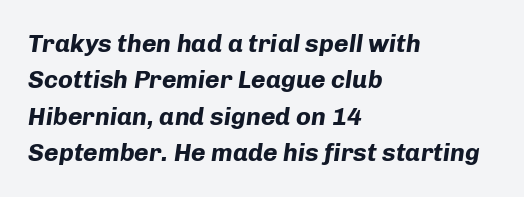
Q: Is the text bold? A: Yes.
Q: Is the text italic (slanted)? A: Yes, it leans right by about 8 degrees.
Q: Is the text underlined? A: No.
Q: How is the paragraph aligned? A: Left-aligned.
Q: Is the spacing between letters normal or unusually wide? A: Normal.
Q: Is the spacing between lines tight, normal or loose? A: Normal.
